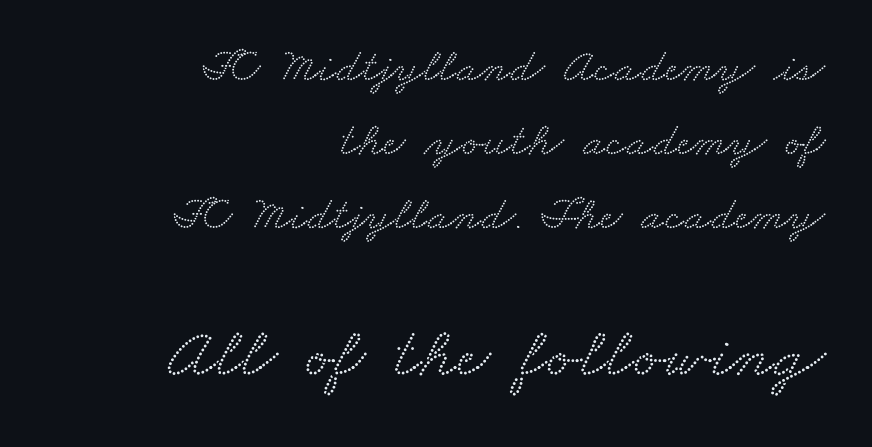
Q: Is the typeface a serif or a sans-serif typeface? A: Serif.
Q: Is the text underlined? A: No.
Q: How is the paragraph aligned? A: Right-aligned.
Q: Is the spacing between letters normal or unusually wide? A: Normal.
Q: Is the spacing between lines tight, normal or loose? A: Normal.
Q: Which block of text is set in a larger size, the first (top) or the second (bottom)? A: The second (bottom) one.
Q: Width (condensed, normal, or wide)? A: Wide.
Q: Stroke contrast? A: Medium.
Q: x-height? A: Small.
Q: Monospaced? A: No.
